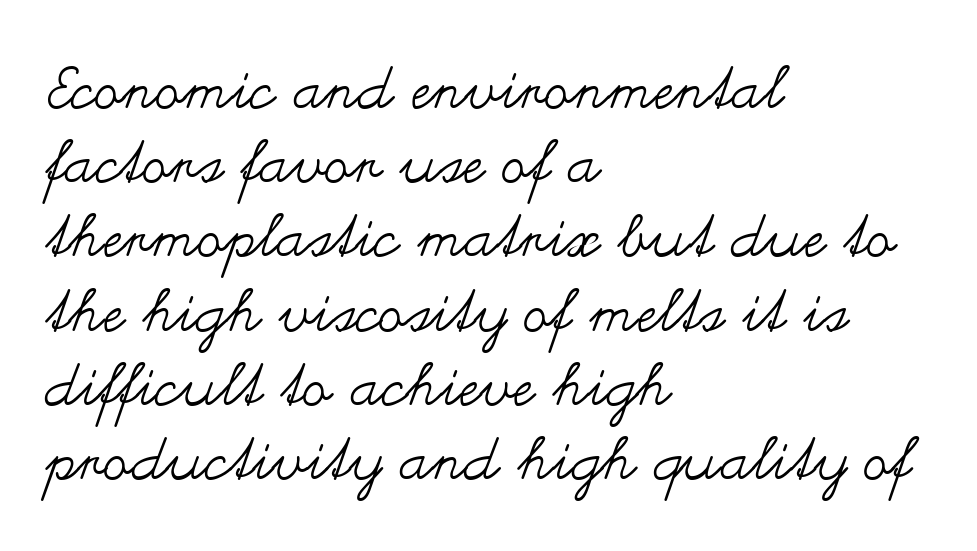
The image shows 58 px regular-weight, wide type; set left-aligned, normal line spacing (1.28x), normal letter spacing, not underlined; medium stroke contrast and a small x-height.
